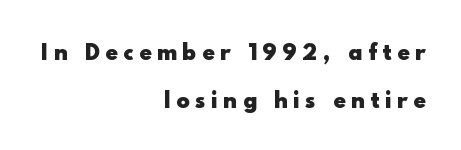
The image shows 20 px bold type, upright; set right-aligned, loose line spacing (2.38x), unusually wide letter spacing (+0.3 em), not underlined.
